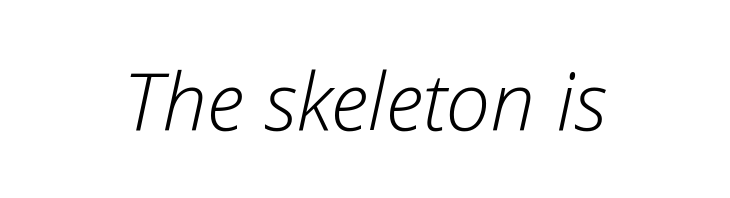
Q: Is the text bold? A: No.
Q: Is the text italic (slanted)? A: Yes, it leans right by about 12 degrees.
Q: Is the text underlined? A: No.
Q: Is the spacing between letters normal or unusually wide? A: Normal.
Q: Width (condensed, normal, or wide)? A: Normal.
Q: Stroke contrast? A: Low.
Q: x-height? A: Medium.
Q: Monospaced? A: No.
